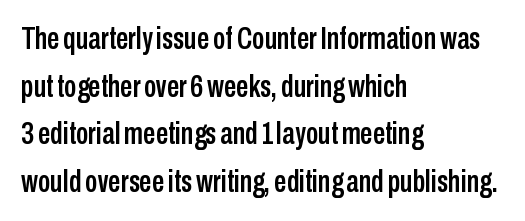
{"serif": "no", "italic": "no", "width": "condensed", "stroke_contrast": "low", "x_height": "medium", "monospaced": "no", "underline": "no", "align": "left", "line_spacing": "normal", "line_spacing_ratio": 1.54, "letter_spacing": "normal", "letter_spacing_em": 0.0, "glyph_px": 31}
